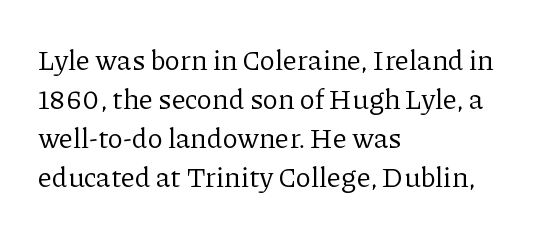
The image shows 28 px regular-weight serif type, upright; set left-aligned, normal line spacing (1.39x), normal letter spacing, not underlined; low stroke contrast and a medium x-height.
